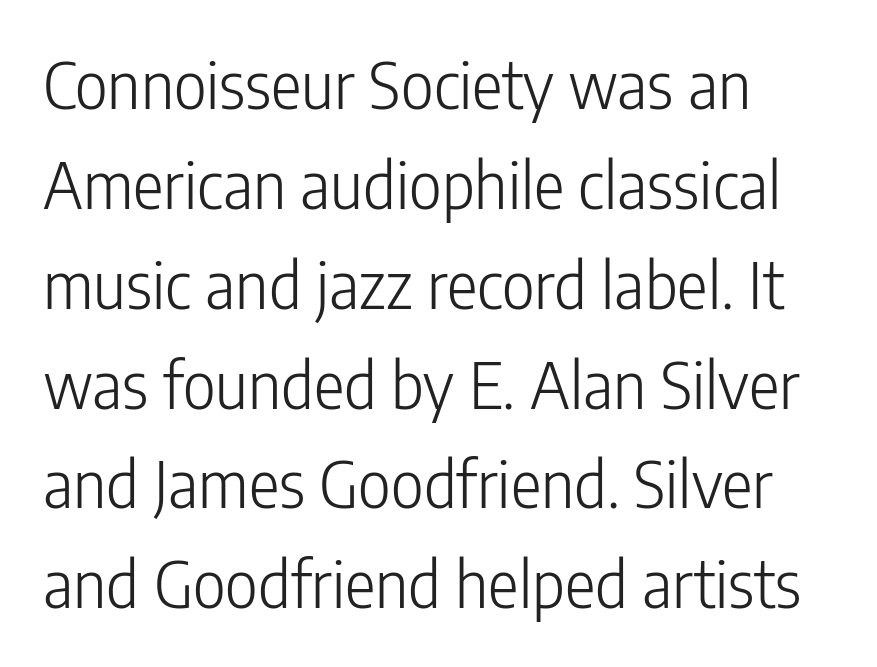
The image shows 64 px light, condensed sans-serif type, upright; set left-aligned, normal line spacing (1.56x), normal letter spacing, not underlined; low stroke contrast and a medium x-height.
